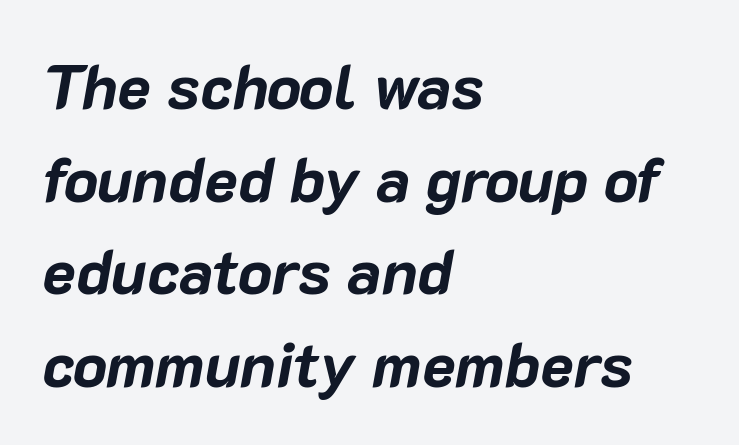
The image shows 63 px bold type, italic (leaning right); set left-aligned, normal line spacing (1.47x), normal letter spacing, not underlined; low stroke contrast and a medium x-height.
